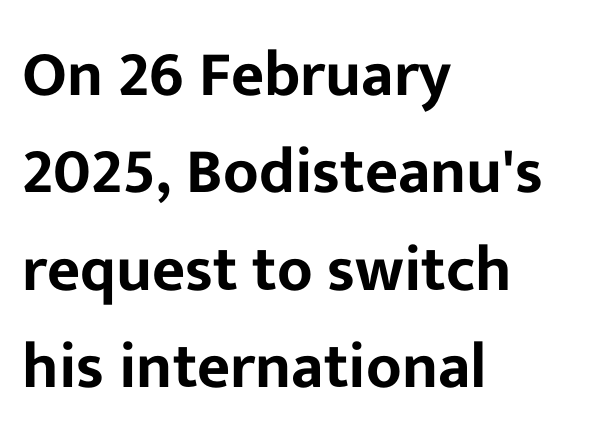
{"serif": "no", "italic": "no", "width": "normal", "stroke_contrast": "low", "x_height": "medium", "monospaced": "no", "underline": "no", "align": "left", "line_spacing": "normal", "line_spacing_ratio": 1.52, "letter_spacing": "normal", "letter_spacing_em": 0.0, "glyph_px": 64}
